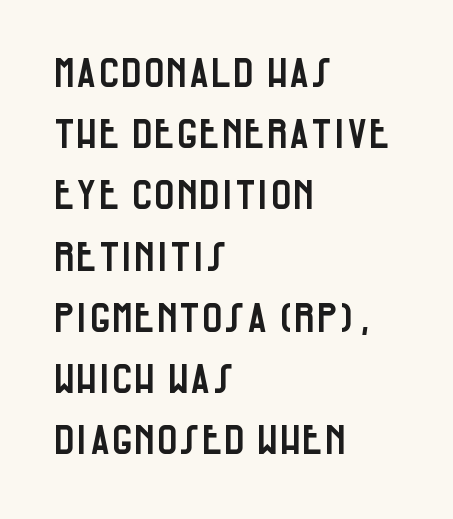
Q: Is the text italic (slanted)? A: No, it is upright.
Q: Is the typeface a serif or a sans-serif typeface? A: Sans-serif.
Q: Is the text underlined? A: No.
Q: How is the paragraph aligned? A: Left-aligned.
Q: Is the spacing between letters normal or unusually wide? A: Normal.
Q: Is the spacing between lines tight, normal or loose? A: Normal.
Q: Width (condensed, normal, or wide)? A: Condensed.
Q: Stroke contrast? A: Low.
Q: x-height? A: Large.
Q: Monospaced? A: No.
